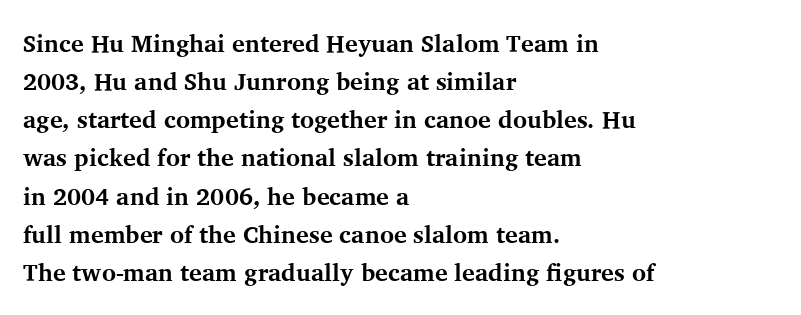
{"italic": "no", "bold": "yes", "underline": "no", "align": "left", "line_spacing": "normal", "line_spacing_ratio": 1.59, "letter_spacing": "normal", "letter_spacing_em": 0.0, "glyph_px": 24}
